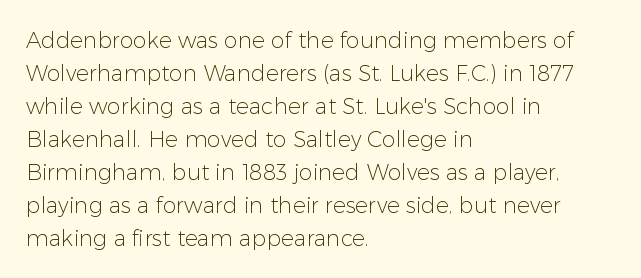
In terms of leading, this rendering sits right in the middle. Quick note: not italic, upright. Stems here are at most as thick as an everyday book face. Letter spacing: default.
